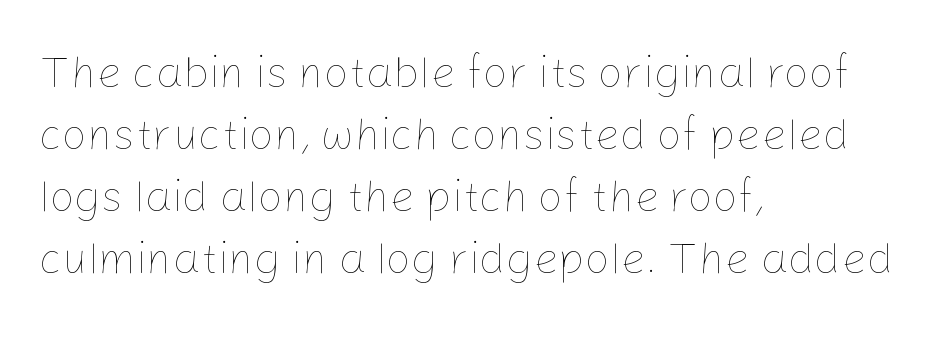
Q: Is the text bold? A: No.
Q: Is the text italic (slanted)? A: No, it is upright.
Q: Is the text underlined? A: No.
Q: How is the paragraph aligned? A: Left-aligned.
Q: Is the spacing between letters normal or unusually wide? A: Normal.
Q: Is the spacing between lines tight, normal or loose? A: Normal.
Q: Width (condensed, normal, or wide)? A: Normal.
Q: Stroke contrast? A: Low.
Q: x-height? A: Medium.
Q: Monospaced? A: No.
